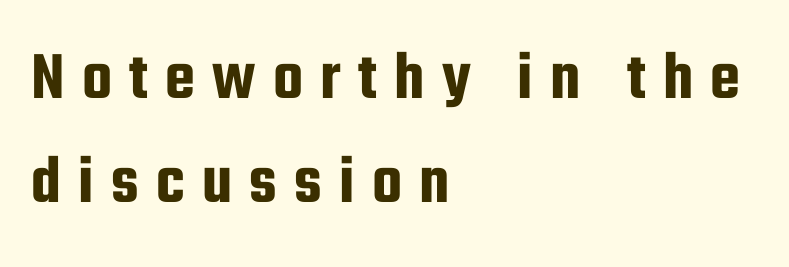
Q: Is the text italic (slanted)? A: No, it is upright.
Q: Is the typeface a serif or a sans-serif typeface? A: Sans-serif.
Q: Is the text underlined? A: No.
Q: How is the paragraph aligned? A: Left-aligned.
Q: Is the spacing between letters normal or unusually wide? A: Unusually wide.
Q: Is the spacing between lines tight, normal or loose? A: Normal.
Q: Width (condensed, normal, or wide)? A: Condensed.
Q: Stroke contrast? A: Low.
Q: x-height? A: Medium.
Q: Monospaced? A: No.
